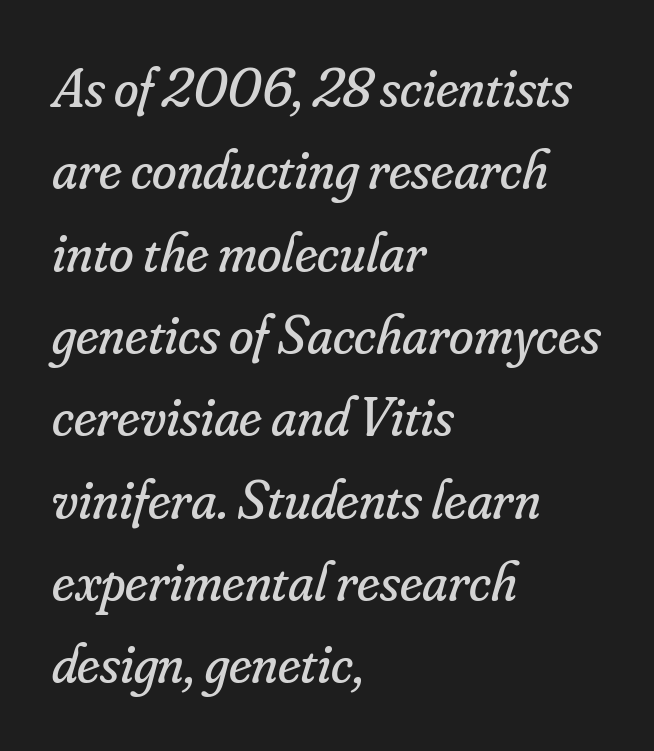
Q: Is the text bold? A: No.
Q: Is the text italic (slanted)? A: Yes, it leans right by about 16 degrees.
Q: Is the typeface a serif or a sans-serif typeface? A: Serif.
Q: Is the text underlined? A: No.
Q: How is the paragraph aligned? A: Left-aligned.
Q: Is the spacing between letters normal or unusually wide? A: Normal.
Q: Is the spacing between lines tight, normal or loose? A: Normal.
Q: Width (condensed, normal, or wide)? A: Normal.
Q: Stroke contrast? A: Low.
Q: x-height? A: Small.
Q: Monospaced? A: No.
